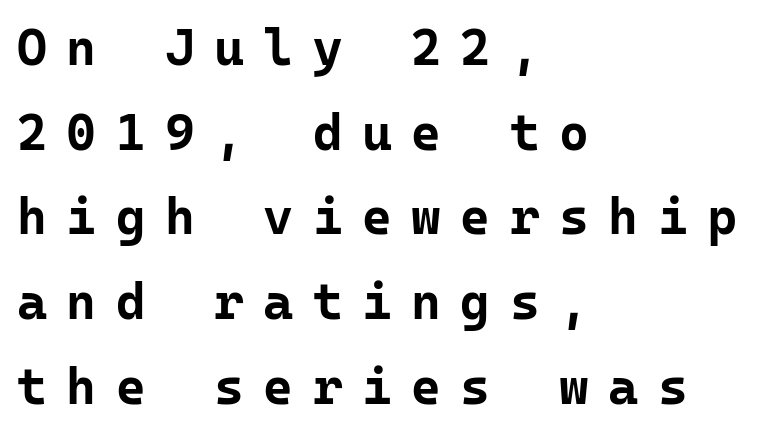
The image shows 51 px bold sans-serif type, upright, monospaced; set left-aligned, normal line spacing (1.66x), unusually wide letter spacing (+0.38 em), not underlined; low stroke contrast and a medium x-height.
